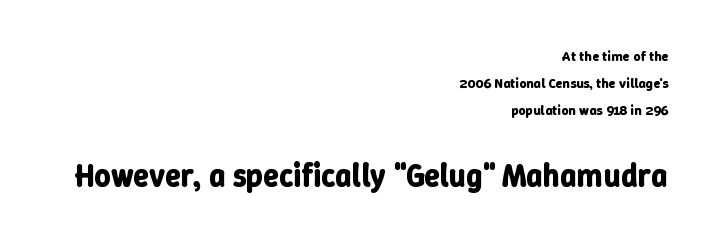
Q: Is the text bold? A: Yes.
Q: Is the text italic (slanted)? A: No, it is upright.
Q: Is the text underlined? A: No.
Q: How is the paragraph aligned? A: Right-aligned.
Q: Is the spacing between letters normal or unusually wide? A: Normal.
Q: Is the spacing between lines tight, normal or loose? A: Loose.
Q: Which block of text is set in a larger size, the first (top) or the second (bottom)? A: The second (bottom) one.
Q: Width (condensed, normal, or wide)? A: Normal.
Q: Stroke contrast? A: Low.
Q: x-height? A: Medium.
Q: Monospaced? A: No.
